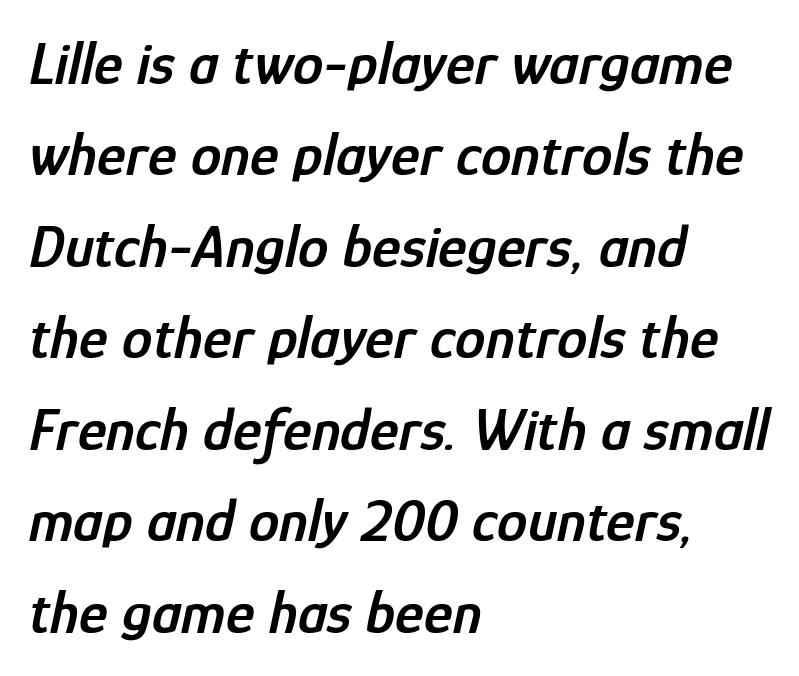
Heft: intermediate — a semibold. These lines are rendered in a variable-pitch font. The compositor pushed each line to the left boundary. Letter spacing: default. Italic? Definitely — the glyphs are oblique.
